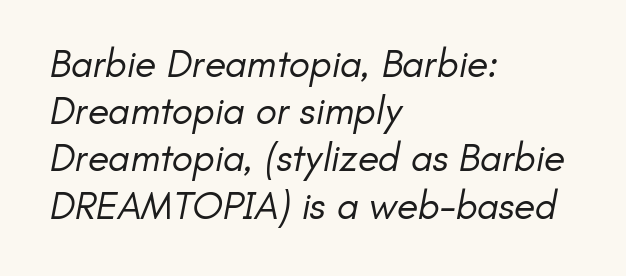
{"serif": "no", "bold": "no", "weight": "regular", "width": "normal", "stroke_contrast": "low", "x_height": "small", "monospaced": "no", "underline": "no", "align": "left", "line_spacing_ratio": 1.21, "letter_spacing": "normal", "letter_spacing_em": 0.0, "glyph_px": 39}
